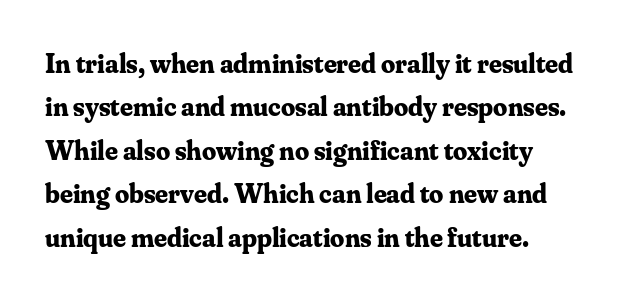
{"serif": "yes", "italic": "no", "bold": "yes", "weight": "bold", "width": "normal", "stroke_contrast": "medium", "x_height": "small", "monospaced": "no", "underline": "no", "align": "left", "line_spacing": "normal", "line_spacing_ratio": 1.55, "letter_spacing": "normal", "letter_spacing_em": 0.0, "glyph_px": 28}
